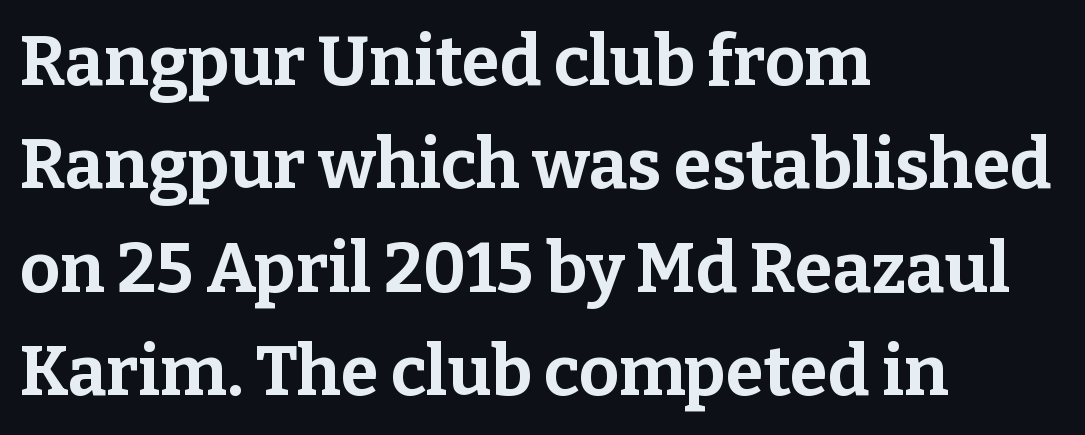
{"serif": "yes", "italic": "no", "bold": "yes", "weight": "bold", "width": "normal", "stroke_contrast": "low", "x_height": "medium", "monospaced": "no", "underline": "no", "align": "left", "line_spacing": "normal", "line_spacing_ratio": 1.5, "letter_spacing": "normal", "letter_spacing_em": 0.0, "glyph_px": 69}
